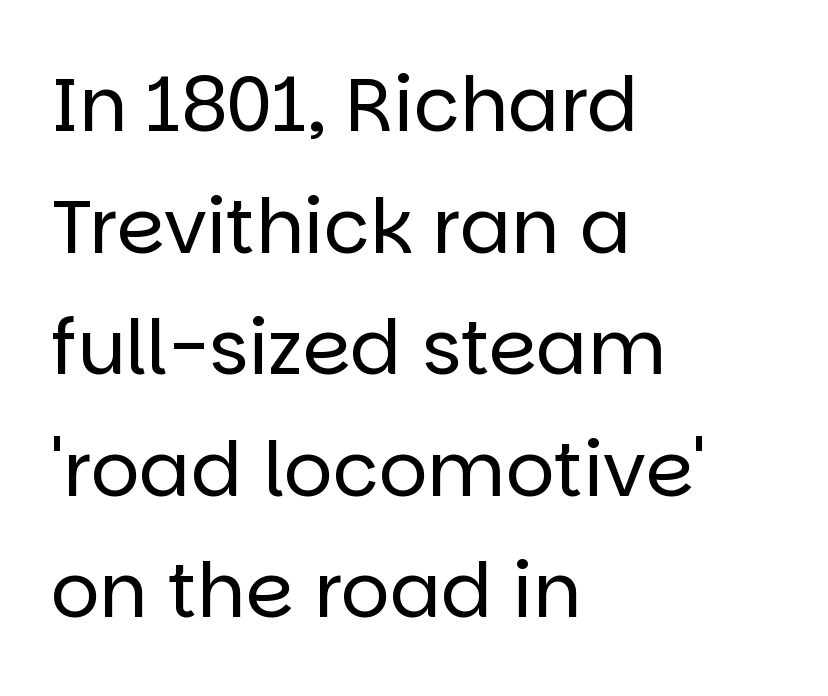
The image shows 76 px regular-weight sans-serif type, upright; set left-aligned, normal line spacing (1.6x), normal letter spacing, not underlined; low stroke contrast and a large x-height.
